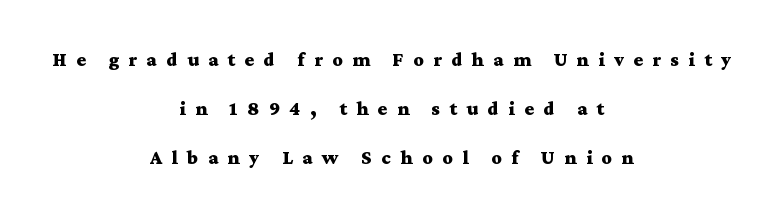
The image shows 20 px bold type, upright; set centered, loose line spacing (2.44x), unusually wide letter spacing (+0.47 em), not underlined.
